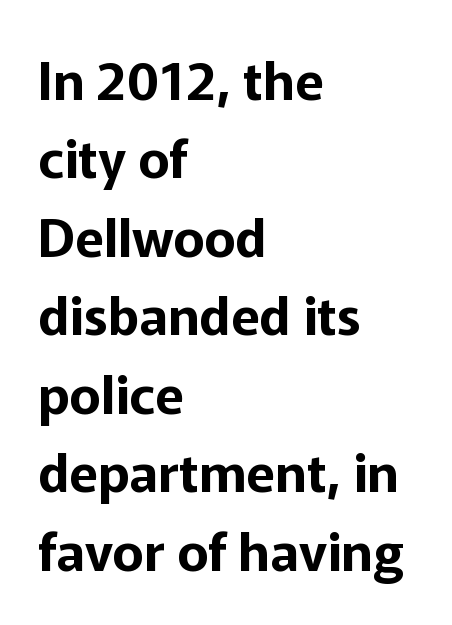
{"serif": "no", "italic": "no", "width": "normal", "stroke_contrast": "low", "x_height": "medium", "monospaced": "no", "underline": "no", "align": "left", "line_spacing": "normal", "line_spacing_ratio": 1.48, "letter_spacing": "normal", "letter_spacing_em": 0.0, "glyph_px": 53}
